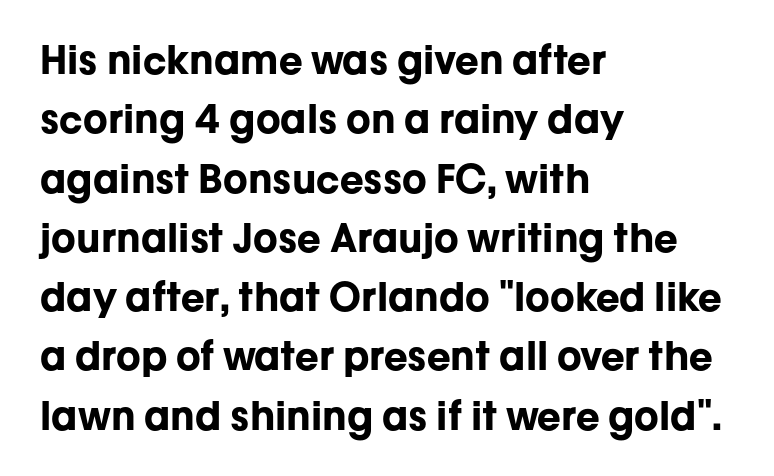
{"serif": "no", "italic": "no", "bold": "yes", "weight": "bold", "width": "normal", "stroke_contrast": "low", "x_height": "medium", "monospaced": "no", "underline": "no", "align": "left", "line_spacing": "normal", "line_spacing_ratio": 1.52, "letter_spacing": "normal", "letter_spacing_em": 0.0, "glyph_px": 39}
